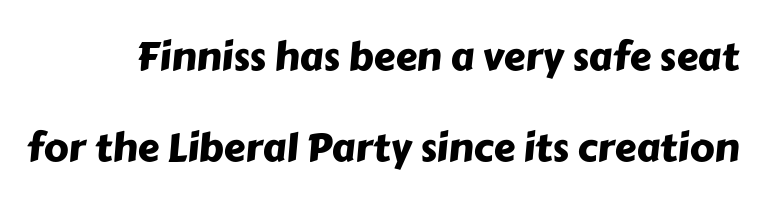
The baseline area is clear. Honestly, the letter spacing is just normal — you wouldn't notice it. The vertical gap from one line to the next is large. Varying glyph widths throughout — classic text-font behaviour. Grotesque or geometric, the face here clearly has no serifs.
